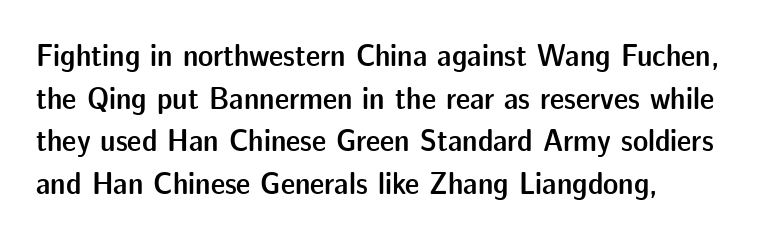
These lines are rendered in a variable-pitch font. This sample keeps an unexceptional amount of space between lines. Observe the absence of serifs on each vertical stroke in this sample. Designer's note — italics off, roman on. No extra tracking has been applied to these lines. Where is the straight margin? On the left.
